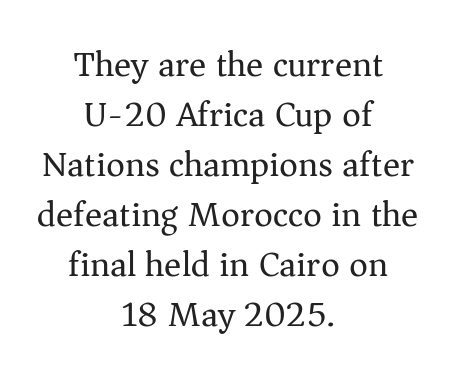
The image shows 36 px regular-weight serif type, upright; set centered, normal line spacing (1.39x), normal letter spacing, not underlined; medium stroke contrast and a medium x-height.
